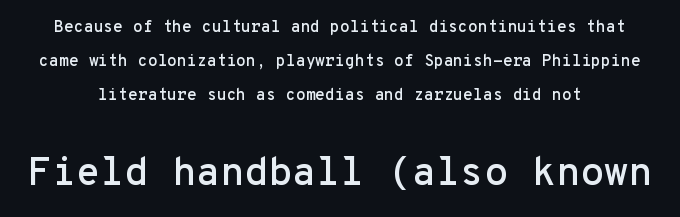
Q: Is the text italic (slanted)? A: No, it is upright.
Q: Is the typeface a serif or a sans-serif typeface? A: Sans-serif.
Q: Is the text underlined? A: No.
Q: How is the paragraph aligned? A: Centered.
Q: Is the spacing between letters normal or unusually wide? A: Normal.
Q: Is the spacing between lines tight, normal or loose? A: Loose.
Q: Which block of text is set in a larger size, the first (top) or the second (bottom)? A: The second (bottom) one.
Q: Width (condensed, normal, or wide)? A: Normal.
Q: Stroke contrast? A: Low.
Q: x-height? A: Medium.
Q: Monospaced? A: Yes.
